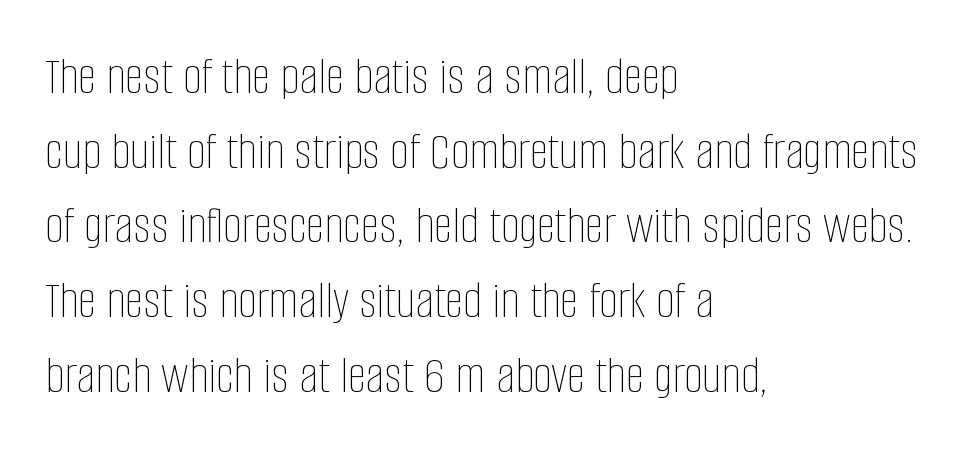
Q: Is the text bold? A: No.
Q: Is the text italic (slanted)? A: No, it is upright.
Q: Is the text underlined? A: No.
Q: How is the paragraph aligned? A: Left-aligned.
Q: Is the spacing between letters normal or unusually wide? A: Normal.
Q: Is the spacing between lines tight, normal or loose? A: Normal.
Q: Width (condensed, normal, or wide)? A: Condensed.
Q: Stroke contrast? A: Low.
Q: x-height? A: Large.
Q: Monospaced? A: No.
